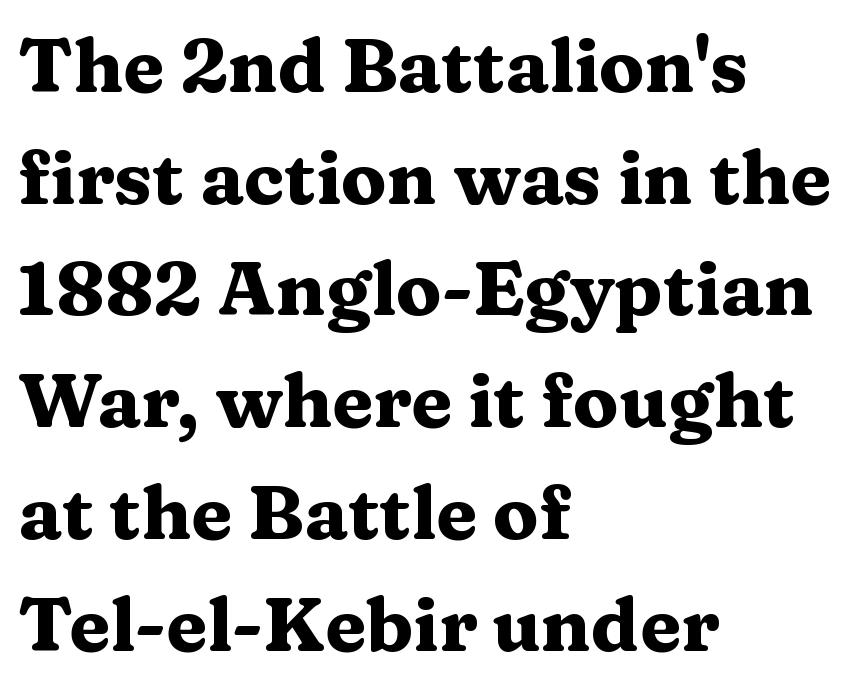
The image shows 75 px heavy, wide serif type, upright; set left-aligned, normal line spacing (1.49x), normal letter spacing, not underlined; medium stroke contrast and a medium x-height.
